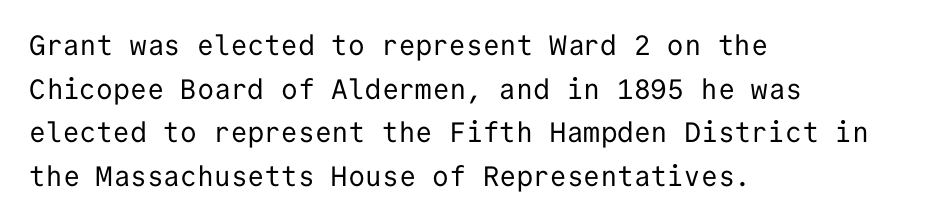
Compared with typical paragraphs, the rows here are spaced about the same. Honestly, there is no underline to notice here at all. Spacing verdict: monospaced, one width for all characters. Teacher's note: observe the even left margin — that is flush-left alignment. The tracking reads as untouched default to a designer's eye.
